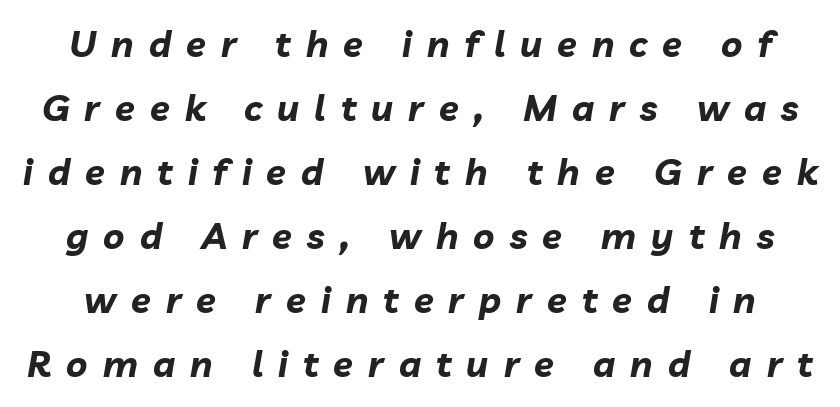
{"italic": "yes", "lean": "right", "slant_degrees": 10, "bold": "yes", "weight": "bold", "width": "normal", "stroke_contrast": "low", "x_height": "medium", "monospaced": "no", "underline": "no", "line_spacing_ratio": 1.78, "letter_spacing": "wide", "letter_spacing_em": 0.42, "glyph_px": 36}
